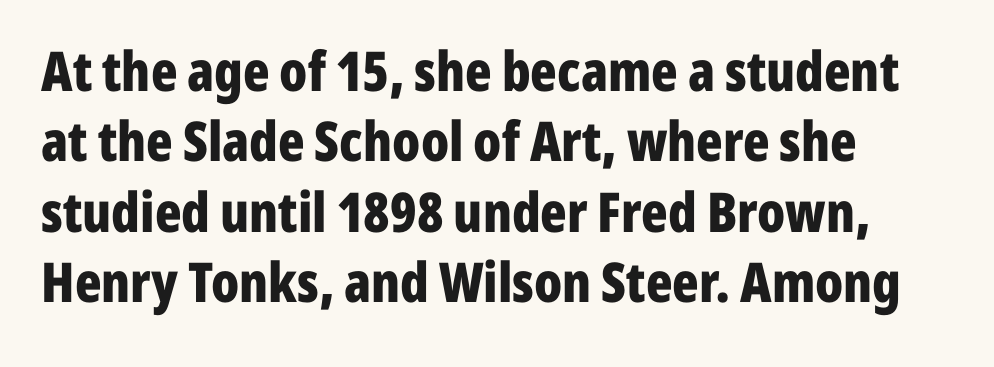
{"serif": "no", "italic": "no", "bold": "yes", "weight": "bold", "width": "condensed", "stroke_contrast": "low", "x_height": "medium", "monospaced": "no", "underline": "no", "align": "left", "line_spacing": "normal", "line_spacing_ratio": 1.28, "letter_spacing": "normal", "letter_spacing_em": 0.0, "glyph_px": 55}
